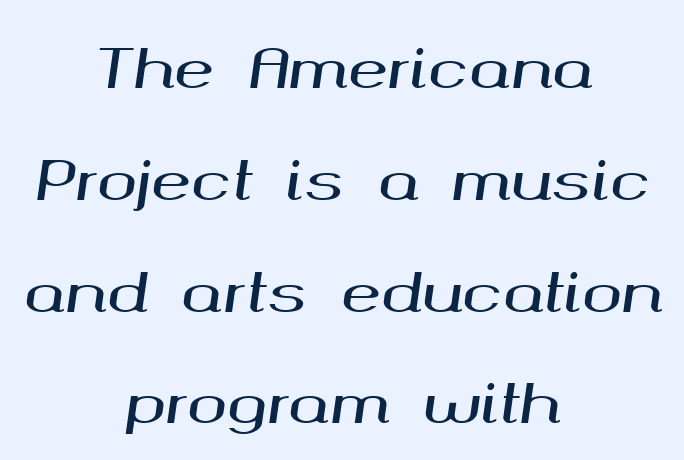
The image shows 54 px wide type, italic (leaning right); set centered, loose line spacing (2.07x), normal letter spacing, not underlined; medium stroke contrast and a medium x-height.
